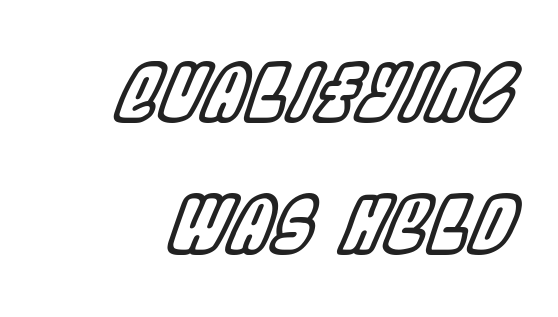
The image shows 77 px condensed type, italic (leaning right); set line spacing 1.72x, normal letter spacing, not underlined; a large x-height.
